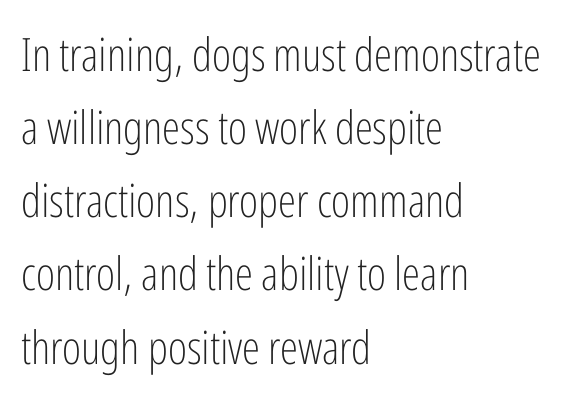
{"serif": "no", "italic": "no", "bold": "no", "weight": "light", "width": "condensed", "stroke_contrast": "low", "x_height": "medium", "monospaced": "no", "underline": "no", "align": "left", "line_spacing": "normal", "line_spacing_ratio": 1.59, "letter_spacing": "normal", "letter_spacing_em": 0.0, "glyph_px": 46}
